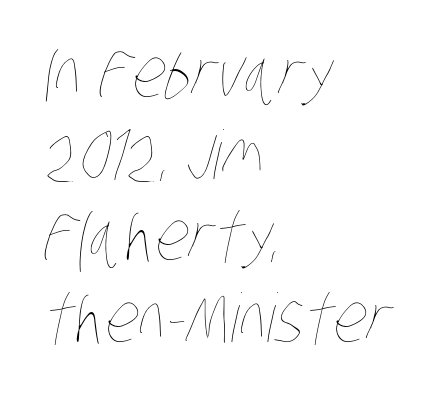
The letters sit at their default tracking, neither squeezed nor spread. The typeface has the unassuming heft of standard copy or less. Varying glyph widths throughout — classic text-font behaviour. Every row of glyphs begins at an identical x-position on the left. The baseline area is clear.
